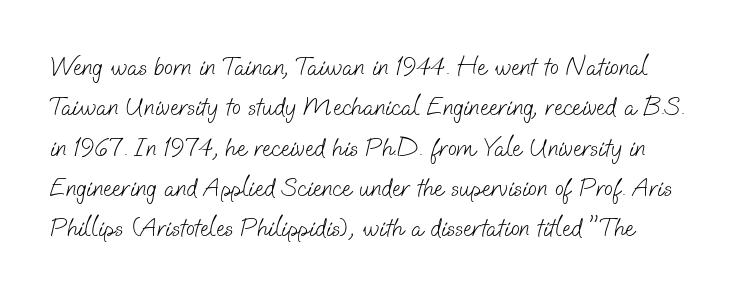
The image shows 26 px text type; set normal line spacing (1.55x), normal letter spacing, not underlined.
